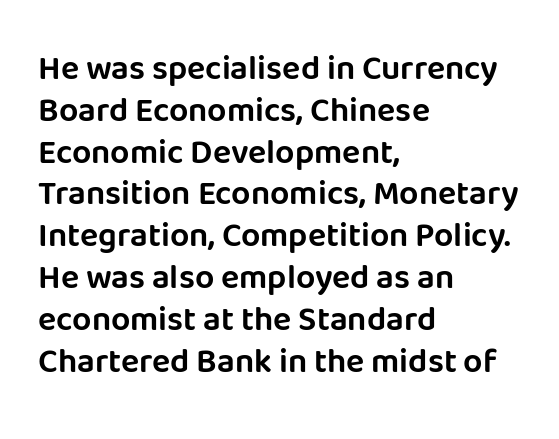
Q: Is the text italic (slanted)? A: No, it is upright.
Q: Is the typeface a serif or a sans-serif typeface? A: Sans-serif.
Q: Is the text underlined? A: No.
Q: How is the paragraph aligned? A: Left-aligned.
Q: Is the spacing between letters normal or unusually wide? A: Normal.
Q: Width (condensed, normal, or wide)? A: Normal.
Q: Stroke contrast? A: Low.
Q: x-height? A: Large.
Q: Monospaced? A: No.
